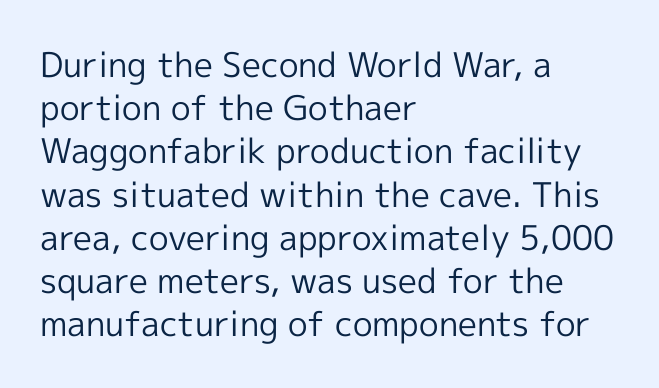
Q: Is the text bold? A: No.
Q: Is the text italic (slanted)? A: No, it is upright.
Q: Is the typeface a serif or a sans-serif typeface? A: Sans-serif.
Q: Is the text underlined? A: No.
Q: How is the paragraph aligned? A: Left-aligned.
Q: Is the spacing between letters normal or unusually wide? A: Normal.
Q: Is the spacing between lines tight, normal or loose? A: Normal.
Q: Width (condensed, normal, or wide)? A: Normal.
Q: x-height? A: Medium.
Q: Monospaced? A: No.
